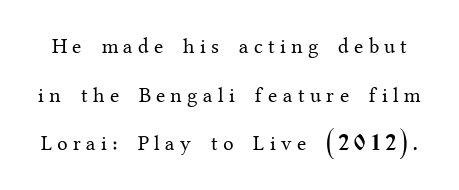
Q: Is the text bold? A: No.
Q: Is the text italic (slanted)? A: No, it is upright.
Q: Is the text underlined? A: No.
Q: Is the spacing between letters normal or unusually wide? A: Unusually wide.
Q: Is the spacing between lines tight, normal or loose? A: Loose.
